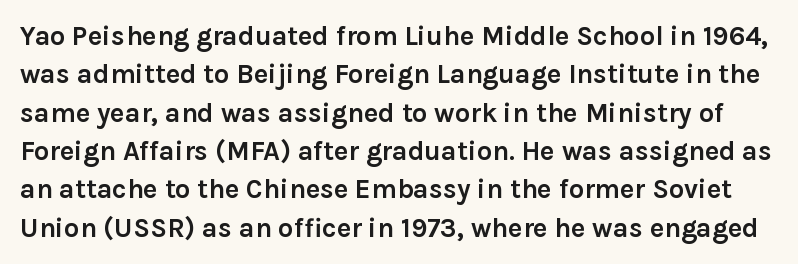
The face used here has the dense, thick strokes of a bold. Regarding leading, the lines here are spaced in the standard way. Honestly, the letter spacing is just normal — you wouldn't notice it. Clear beneath every line of the passage. These lines were composed using upright roman letters.
